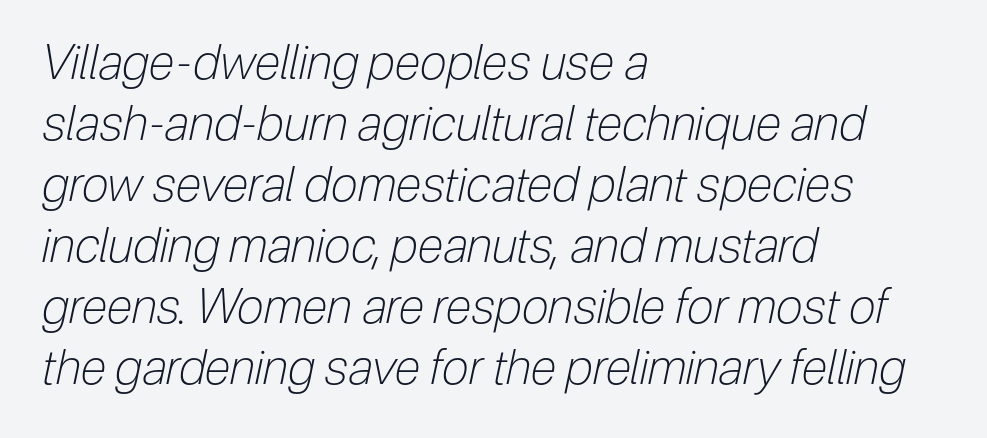
{"italic": "yes", "lean": "right", "slant_degrees": 12, "bold": "no", "weight": "light", "width": "condensed", "stroke_contrast": "low", "x_height": "medium", "monospaced": "no", "underline": "no", "align": "left", "line_spacing": "normal", "line_spacing_ratio": 1.27, "letter_spacing": "normal", "letter_spacing_em": 0.0, "glyph_px": 48}
